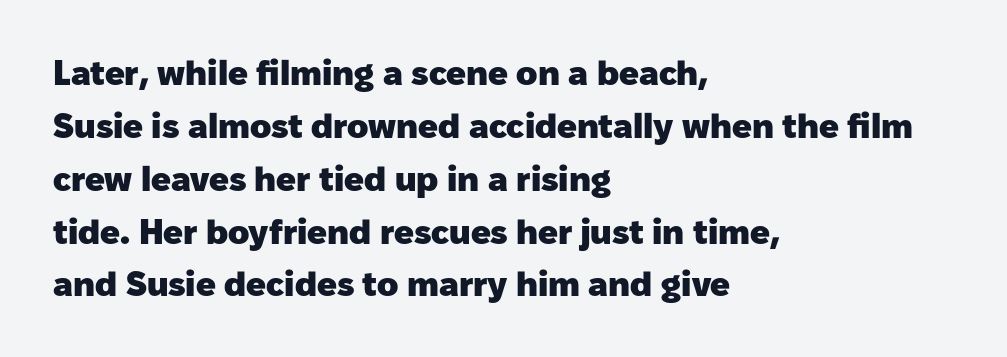
{"serif": "no", "italic": "no", "bold": "yes", "weight": "heavy", "width": "normal", "stroke_contrast": "low", "x_height": "medium", "monospaced": "no", "underline": "no", "align": "left", "line_spacing": "normal", "line_spacing_ratio": 1.51, "letter_spacing": "normal", "letter_spacing_em": 0.0, "glyph_px": 35}
